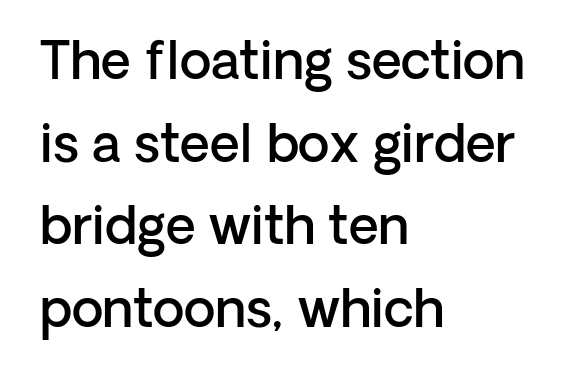
A classic flush-left, rag-right setting is used for this passage. Proportional: the letters do not fall into vertical columns. Clear beneath every line of the passage. Ordinary non-slanted type is in use. You can tell from the bare stems that sans-serif type was used.
